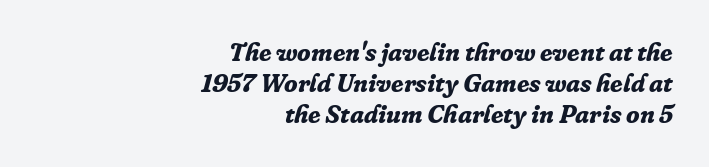
{"italic": "yes", "lean": "right", "slant_degrees": 16, "bold": "yes", "underline": "no", "align": "right", "line_spacing": "normal", "line_spacing_ratio": 1.25, "letter_spacing": "normal", "letter_spacing_em": 0.0, "glyph_px": 25}
